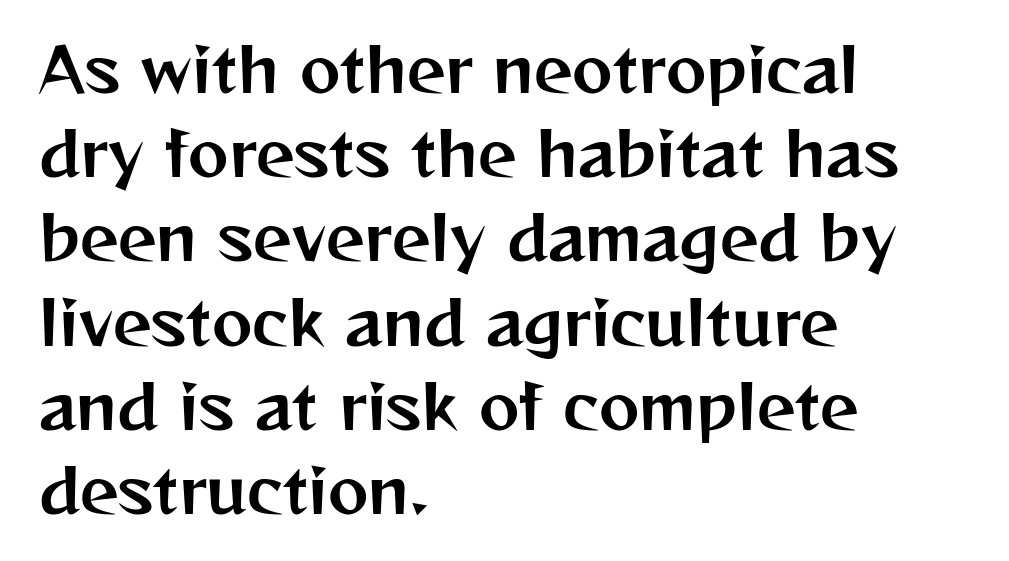
The image shows 61 px sans-serif type, upright; set left-aligned, normal line spacing (1.38x), normal letter spacing, not underlined; medium stroke contrast and a medium x-height.
